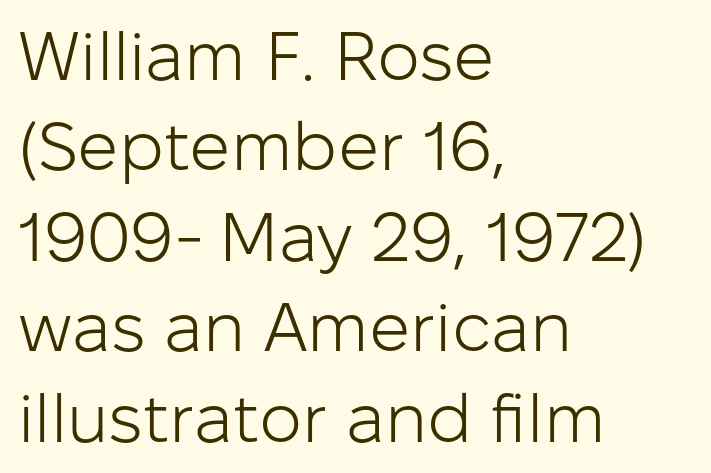
These lines are set flush left with a ragged right edge. Glance below the letters and you will spot only blank space. How are the letters spaced? Ordinarily, with no added tracking. The vertical gap from one line to the next is medium. The axis of the letterforms is exactly vertical. Note: no serifs on the glyphs.
